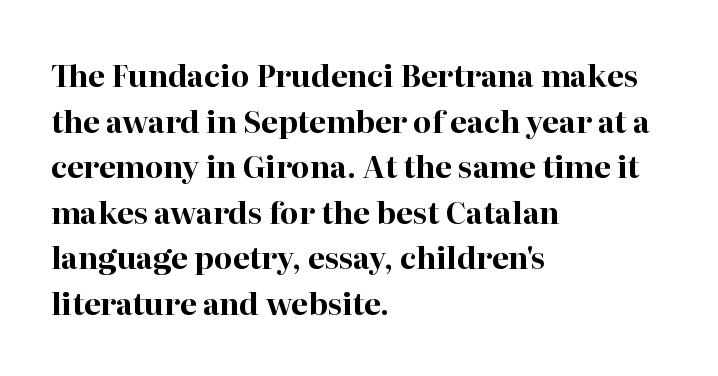
The image shows 30 px bold serif type, upright; set left-aligned, normal line spacing (1.52x), normal letter spacing, not underlined; high stroke contrast and a medium x-height.
